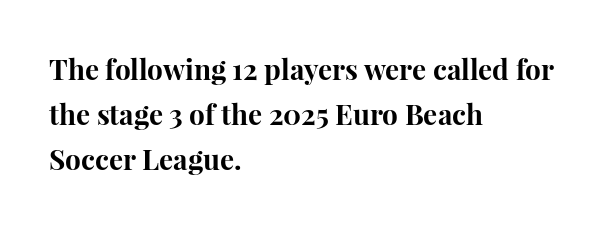
{"serif": "yes", "italic": "no", "bold": "yes", "weight": "bold", "width": "normal", "stroke_contrast": "high", "x_height": "medium", "monospaced": "no", "underline": "no", "align": "left", "line_spacing": "normal", "line_spacing_ratio": 1.6, "letter_spacing": "normal", "letter_spacing_em": 0.0, "glyph_px": 28}
